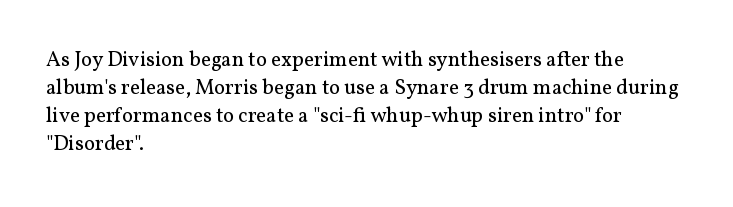
The image shows 21 px text type, upright; set left-aligned, normal line spacing (1.34x), normal letter spacing, not underlined.
